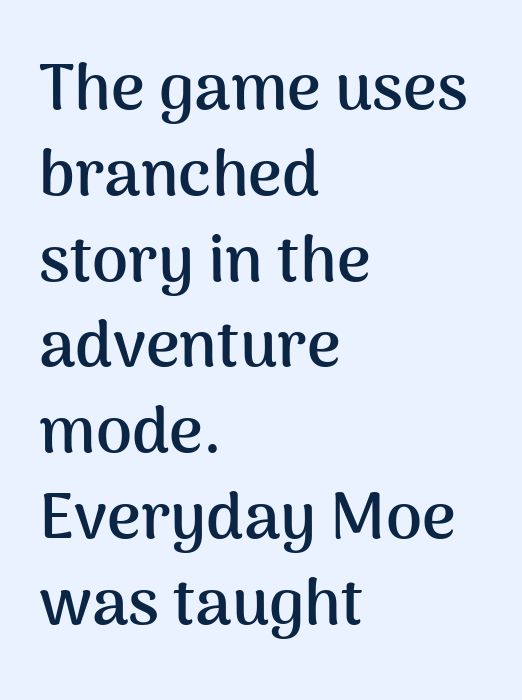
{"serif": "no", "italic": "no", "bold": "yes", "weight": "semibold", "width": "normal", "stroke_contrast": "medium", "x_height": "medium", "monospaced": "no", "underline": "no", "align": "left", "line_spacing": "normal", "line_spacing_ratio": 1.32, "letter_spacing": "normal", "letter_spacing_em": 0.0, "glyph_px": 65}
